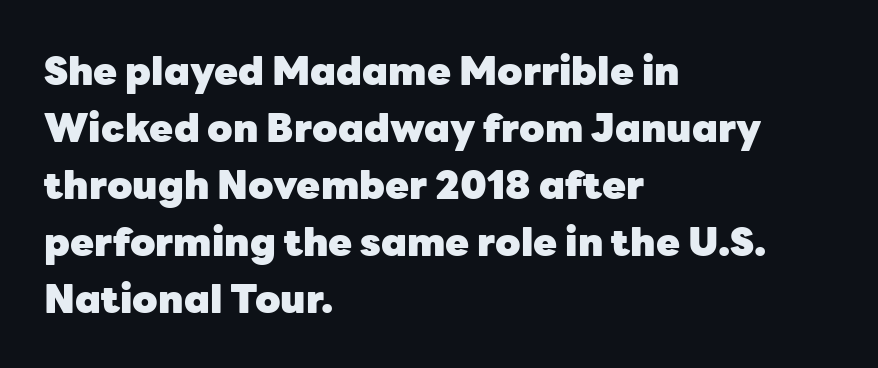
Q: Is the text bold? A: Yes.
Q: Is the text italic (slanted)? A: No, it is upright.
Q: Is the typeface a serif or a sans-serif typeface? A: Sans-serif.
Q: Is the text underlined? A: No.
Q: How is the paragraph aligned? A: Left-aligned.
Q: Is the spacing between letters normal or unusually wide? A: Normal.
Q: Is the spacing between lines tight, normal or loose? A: Normal.
Q: Width (condensed, normal, or wide)? A: Normal.
Q: Stroke contrast? A: Low.
Q: x-height? A: Medium.
Q: Monospaced? A: No.
